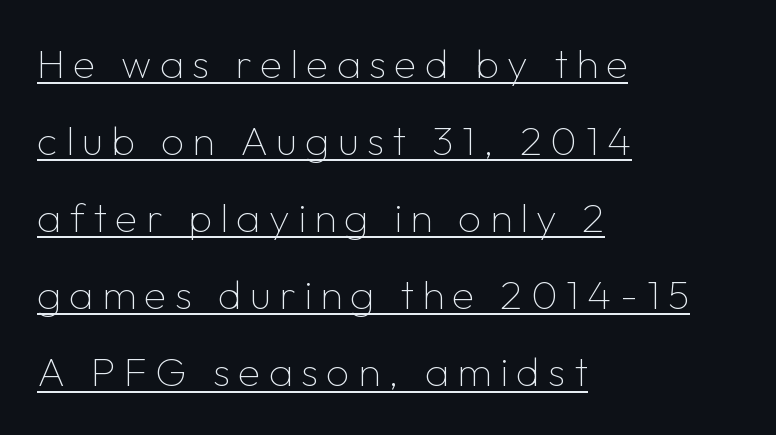
{"serif": "no", "italic": "no", "bold": "no", "weight": "thin", "width": "normal", "stroke_contrast": "low", "x_height": "medium", "monospaced": "no", "underline": "yes", "align": "left", "line_spacing_ratio": 1.88, "letter_spacing": "wide", "letter_spacing_em": 0.2, "glyph_px": 41}
